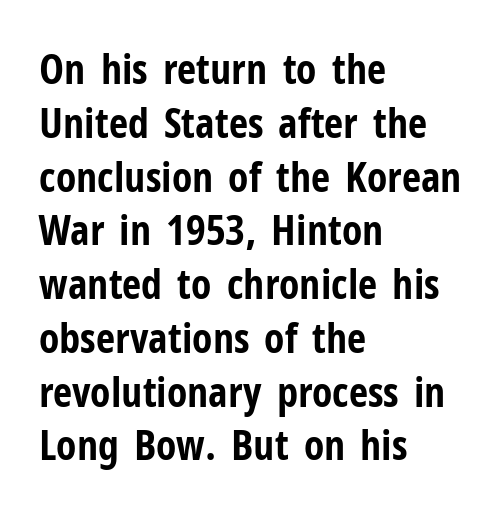
The image shows 42 px bold, condensed sans-serif type, upright; set left-aligned, normal line spacing (1.28x), normal letter spacing, not underlined; low stroke contrast and a medium x-height.
